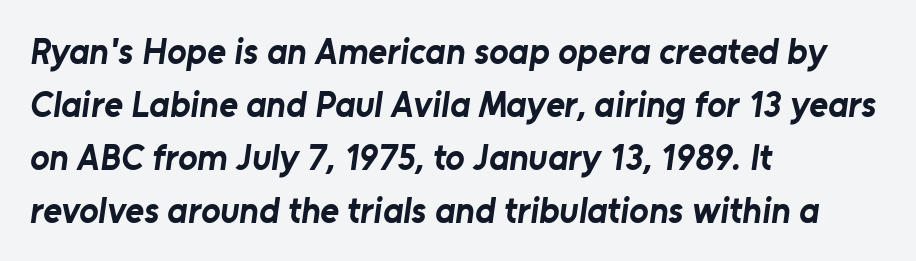
Left-aligned paragraph, ragged on the right. Pretty heavy lettering here — definitely bold. Each word holds together tightly as a unit, with standard inter-letter gaps. Do the characters align in a grid? No, the font is proportional.
